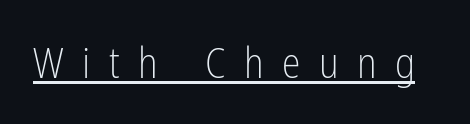
The image shows 42 px light, condensed sans-serif type, upright; set unusually wide letter spacing (+0.44 em), underlined; low stroke contrast and a medium x-height.
